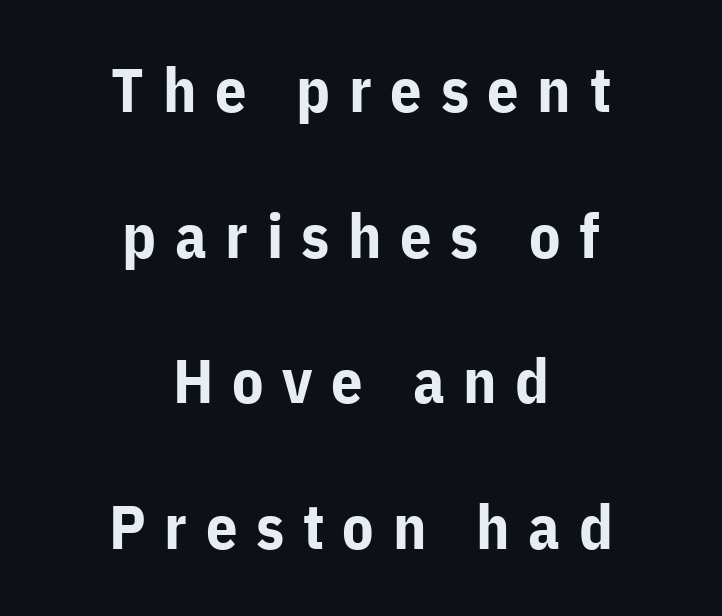
The image shows 62 px bold sans-serif type, upright; set centered, loose line spacing (2.35x), unusually wide letter spacing (+0.3 em), not underlined; low stroke contrast and a medium x-height.
